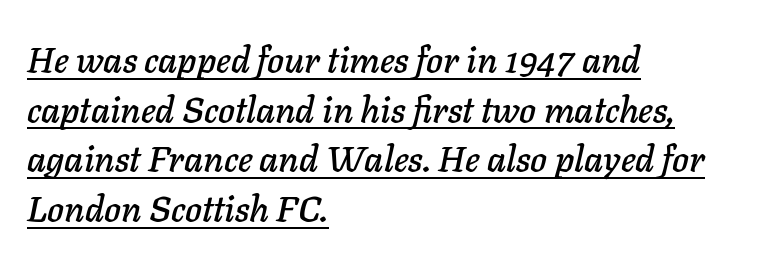
Q: Is the text italic (slanted)? A: Yes, it leans right by about 11 degrees.
Q: Is the text underlined? A: Yes.
Q: How is the paragraph aligned? A: Left-aligned.
Q: Is the spacing between letters normal or unusually wide? A: Normal.
Q: Is the spacing between lines tight, normal or loose? A: Normal.
Q: Width (condensed, normal, or wide)? A: Normal.
Q: Stroke contrast? A: Low.
Q: x-height? A: Medium.
Q: Monospaced? A: No.
